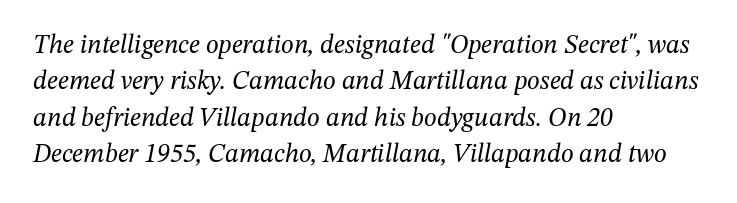
A typesetter would call this leading conventional body-copy spacing. The zone under the glyphs is completely vacant. Casual observation: everything's shoved over to the left. Caption: standard tracking, unaltered. It's the slanting kind of type.
